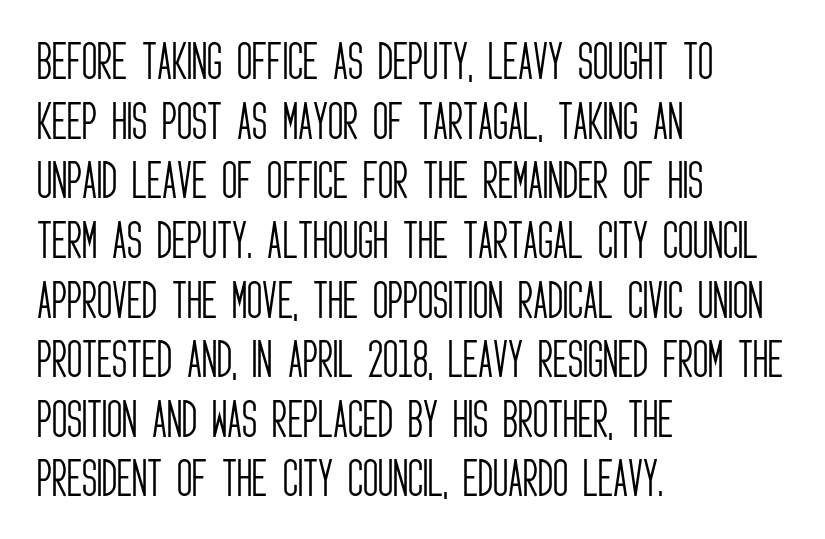
The image shows 42 px light, condensed sans-serif type, upright; set left-aligned, normal line spacing (1.42x), normal letter spacing, not underlined; low stroke contrast and a large x-height.
